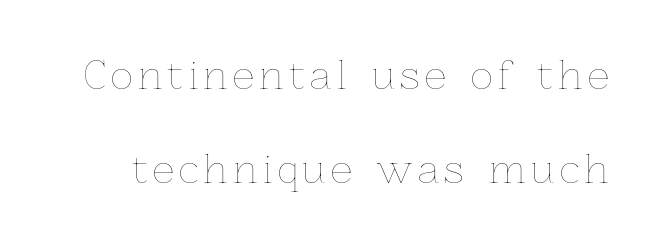
The image shows 38 px thin type, upright; set loose line spacing (2.48x), not underlined; low stroke contrast and a medium x-height.
